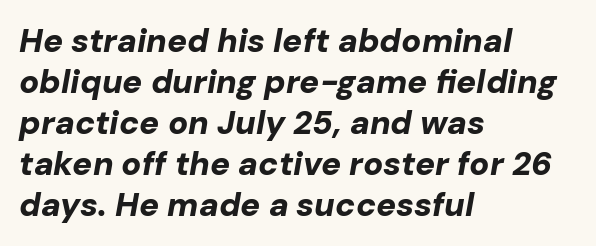
{"italic": "yes", "lean": "right", "slant_degrees": 10, "bold": "yes", "weight": "bold", "width": "normal", "stroke_contrast": "low", "x_height": "medium", "monospaced": "no", "underline": "no", "align": "left", "line_spacing_ratio": 1.24, "letter_spacing": "normal", "letter_spacing_em": 0.0, "glyph_px": 33}
